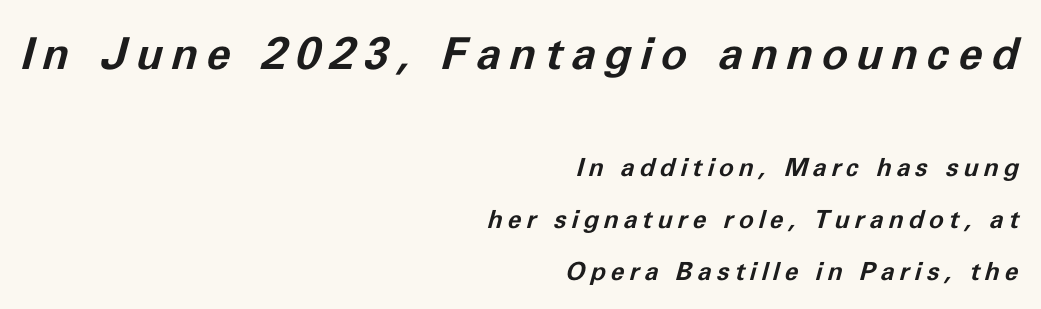
The image shows 44 px bold type, italic (leaning right); set right-aligned, loose line spacing (2.08x), unusually wide letter spacing (+0.2 em), not underlined; the first (top) block is 1.76x larger; low stroke contrast and a medium x-height.
